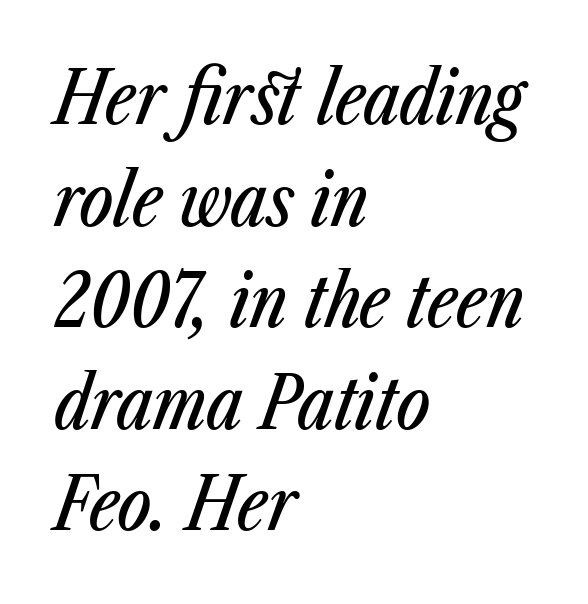
Descenders are the only things crossing below the line. The rendering uses a moderate line-height, typical for paragraphs. Characters are canted at an angle relative to the baseline's perpendicular. This sample is left-justified, so line endings fall wherever the words run out. The face used here is proportionally spaced, like ordinary book or web type. Spacing between characters is what you'd get straight out of the box.
